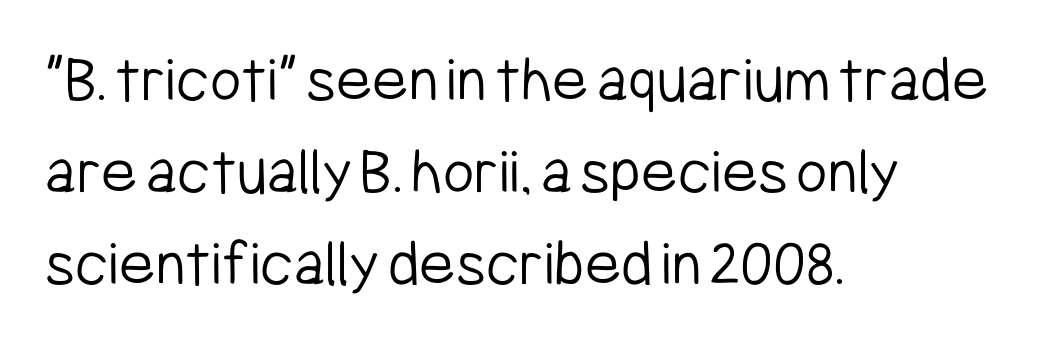
{"serif": "no", "italic": "no", "bold": "no", "weight": "light", "width": "condensed", "stroke_contrast": "low", "x_height": "medium", "monospaced": "no", "underline": "no", "align": "left", "line_spacing": "normal", "line_spacing_ratio": 1.35, "letter_spacing": "normal", "letter_spacing_em": 0.0, "glyph_px": 68}
